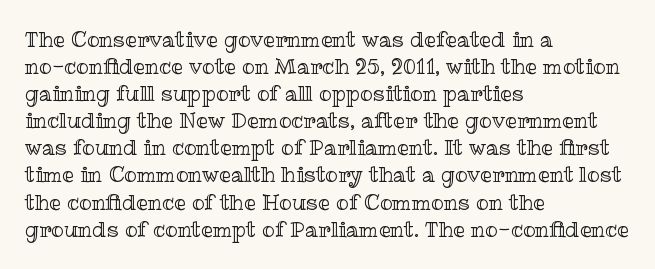
{"italic": "no", "underline": "no", "align": "left", "line_spacing": "normal", "line_spacing_ratio": 1.29, "letter_spacing": "normal", "letter_spacing_em": 0.0, "glyph_px": 21}
